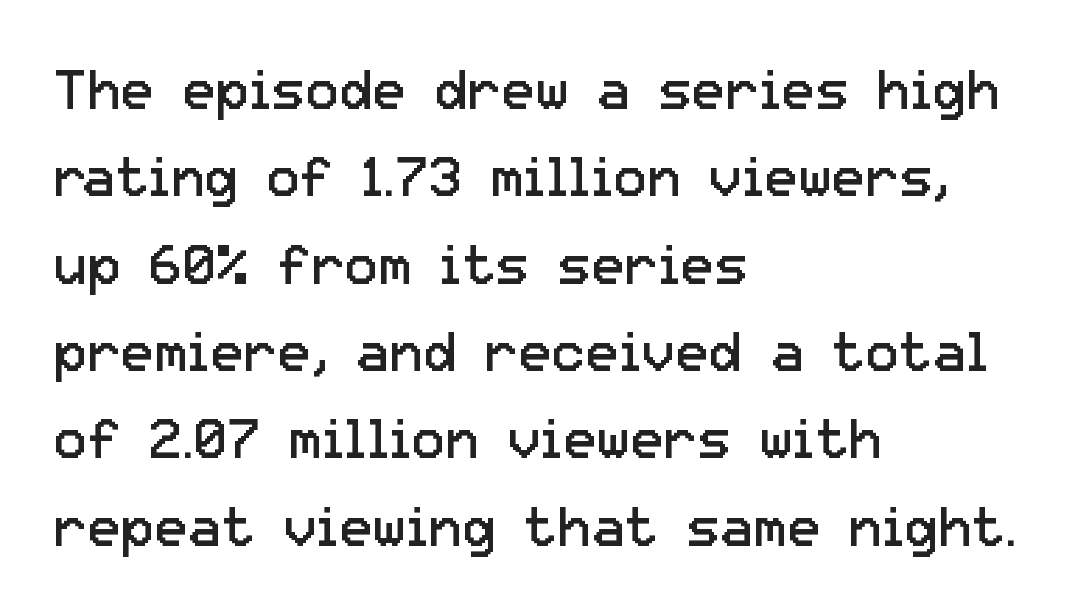
Q: Is the text bold? A: No.
Q: Is the text italic (slanted)? A: No, it is upright.
Q: Is the typeface a serif or a sans-serif typeface? A: Sans-serif.
Q: Is the text underlined? A: No.
Q: How is the paragraph aligned? A: Left-aligned.
Q: Is the spacing between letters normal or unusually wide? A: Normal.
Q: Is the spacing between lines tight, normal or loose? A: Normal.
Q: Width (condensed, normal, or wide)? A: Normal.
Q: Stroke contrast? A: Low.
Q: x-height? A: Medium.
Q: Monospaced? A: No.
